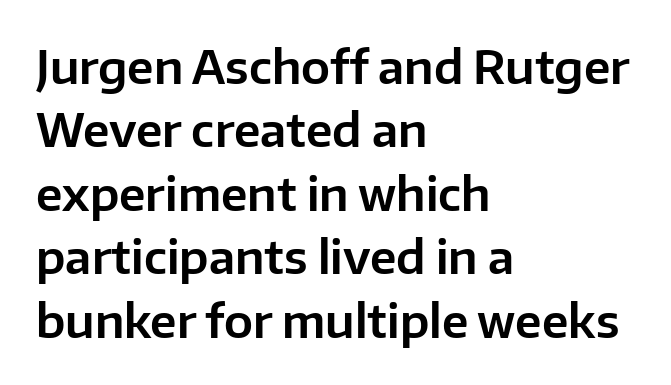
The image shows 46 px sans-serif type, upright; set left-aligned, normal line spacing (1.38x), normal letter spacing, not underlined; low stroke contrast and a medium x-height.
